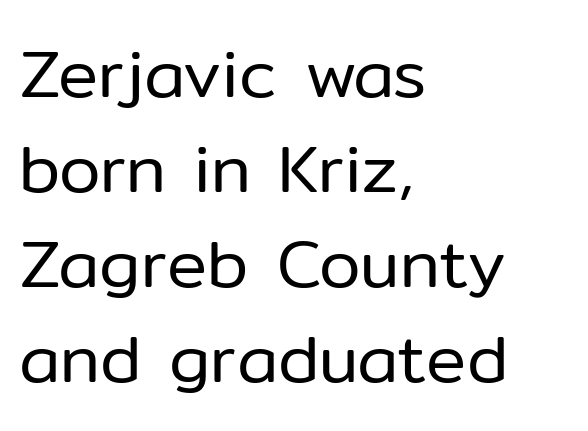
{"serif": "no", "italic": "no", "bold": "no", "weight": "regular", "width": "normal", "stroke_contrast": "low", "x_height": "medium", "monospaced": "no", "underline": "no", "align": "left", "line_spacing": "normal", "line_spacing_ratio": 1.42, "letter_spacing": "normal", "letter_spacing_em": 0.0, "glyph_px": 67}
